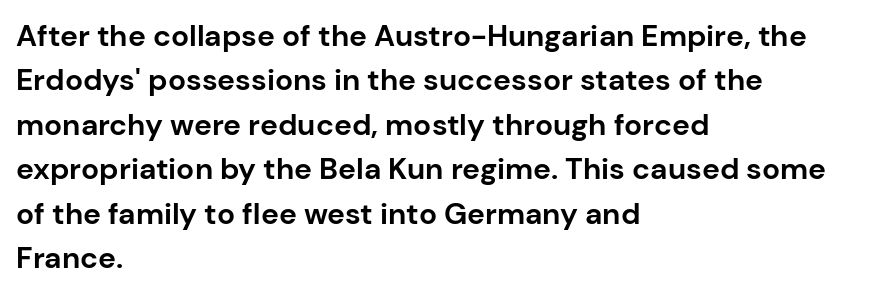
Look at the bottom of the vertical strokes: they stop flat, with no serifs. Honestly, the row spacing looks completely unremarkable. These lines were composed using upright roman letters. Do the characters align in a grid? No, the font is proportional. Does the weight exceed regular? Yes, all the way to bold. The lines in this sample share a left origin and differ only in where they stop.
